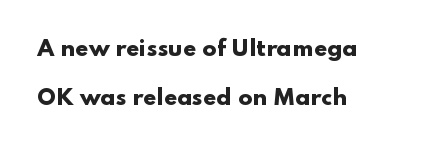
The image shows 21 px bold type, upright; set left-aligned, loose line spacing (2.35x), normal letter spacing, not underlined.
